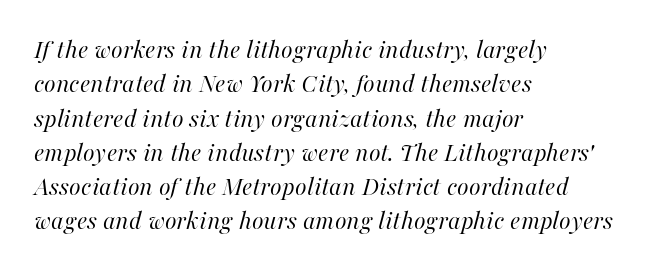
In terms of letterspacing, this is plain default setting. Nobody drew a line under any word here. The typography opts for an oblique posture over an upright one. These glyphs show unthickened strokes, regular width or finer.
